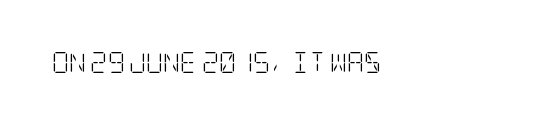
{"italic": "no", "bold": "no", "underline": "no", "letter_spacing": "normal", "letter_spacing_em": 0.0, "glyph_px": 21}
